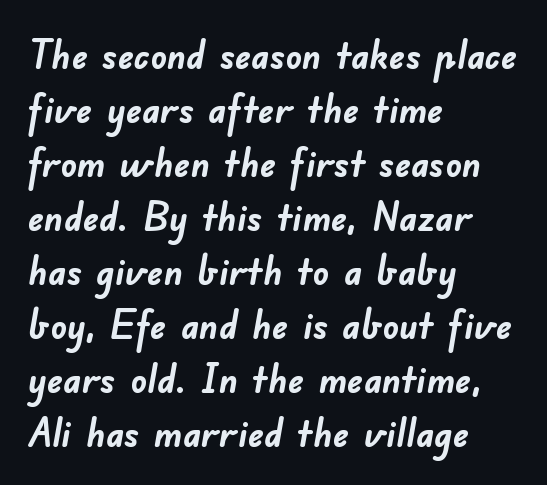
Unmarked baselines from the first word to the last. Letter spacing: default. This sample has the flowing, uneven cadence of proportional lettering. What weight is shown? A full bold with thick strokes. Casual observation: everything's shoved over to the left. Regarding serifs, this sample does without them.
